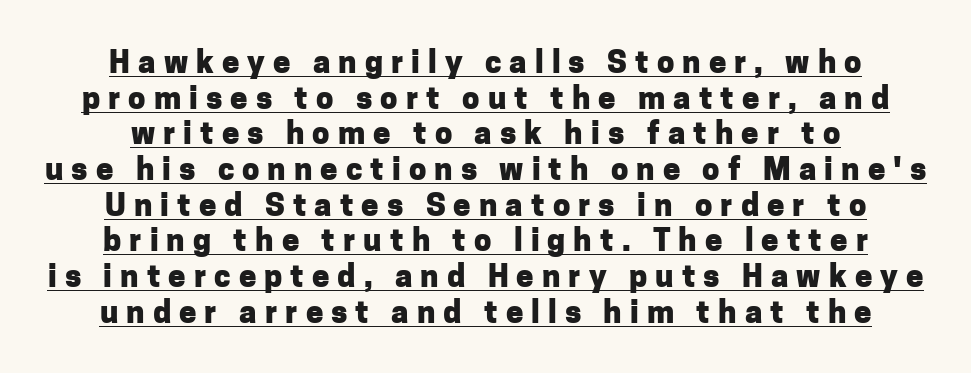
Q: Is the text bold? A: Yes.
Q: Is the text italic (slanted)? A: No, it is upright.
Q: Is the typeface a serif or a sans-serif typeface? A: Sans-serif.
Q: Is the text underlined? A: Yes.
Q: How is the paragraph aligned? A: Centered.
Q: Is the spacing between letters normal or unusually wide? A: Unusually wide.
Q: Is the spacing between lines tight, normal or loose? A: Tight.
Q: Width (condensed, normal, or wide)? A: Normal.
Q: Stroke contrast? A: Low.
Q: x-height? A: Medium.
Q: Monospaced? A: No.
